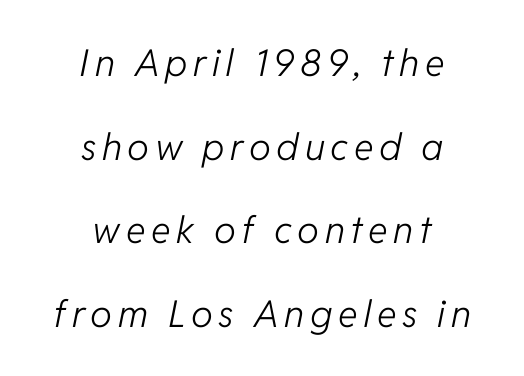
The image shows 37 px light type, italic (leaning right); set centered, loose line spacing (2.26x), not underlined; low stroke contrast and a medium x-height.
